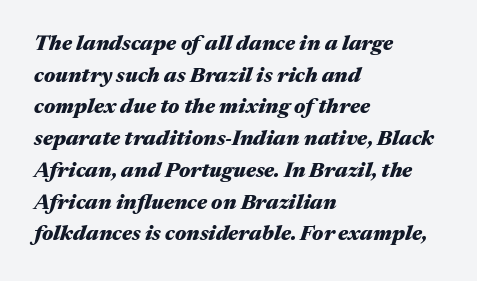
{"italic": "yes", "lean": "right", "slant_degrees": 17, "bold": "yes", "underline": "no", "align": "left", "line_spacing": "normal", "line_spacing_ratio": 1.51, "letter_spacing": "normal", "letter_spacing_em": 0.0, "glyph_px": 21}
